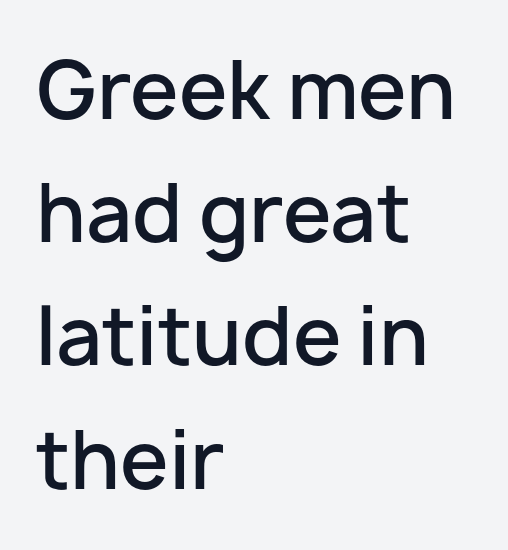
The image shows 78 px semibold sans-serif type, upright; set left-aligned, normal line spacing (1.58x), normal letter spacing, not underlined; low stroke contrast and a medium x-height.
